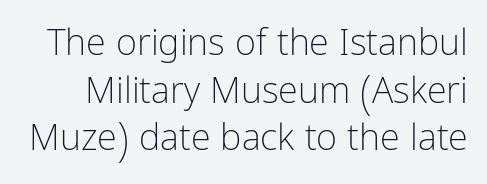
The image shows 36 px light, condensed sans-serif type, upright; set normal line spacing (1.32x), normal letter spacing, not underlined; low stroke contrast and a medium x-height.
